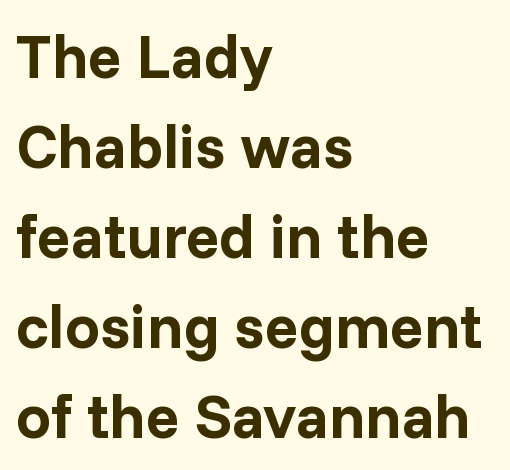
{"serif": "no", "italic": "no", "bold": "yes", "weight": "bold", "width": "normal", "stroke_contrast": "low", "x_height": "medium", "monospaced": "no", "underline": "no", "align": "left", "line_spacing": "normal", "line_spacing_ratio": 1.45, "letter_spacing": "normal", "letter_spacing_em": 0.0, "glyph_px": 62}
